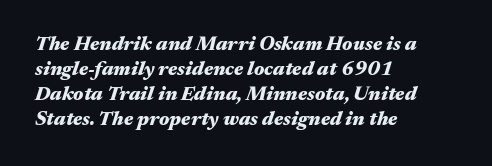
The image shows 20 px bold type, italic (leaning right); set left-aligned, normal line spacing (1.25x), normal letter spacing, not underlined.
